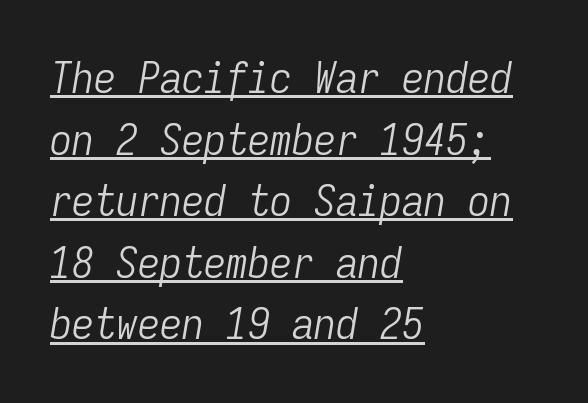
Heaviness? Minimal to ordinary, like unemphasized prose. The rendering uses a moderate line-height, typical for paragraphs. Between one letter and the next there's only the usual sliver of space. The specimen includes a rule beneath the text block's lines. The rendering uses typewriter-style spacing with identical character cells.
